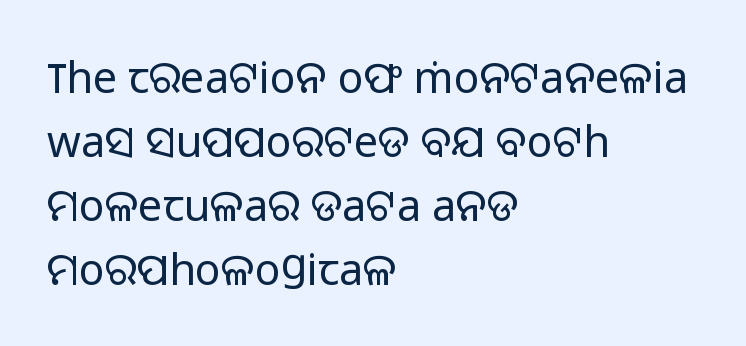
Q: Is the text bold? A: No.
Q: Is the text italic (slanted)? A: No, it is upright.
Q: Is the typeface a serif or a sans-serif typeface? A: Sans-serif.
Q: Is the text underlined? A: No.
Q: How is the paragraph aligned? A: Left-aligned.
Q: Is the spacing between letters normal or unusually wide? A: Normal.
Q: Is the spacing between lines tight, normal or loose? A: Normal.
Q: Width (condensed, normal, or wide)? A: Normal.
Q: Stroke contrast? A: Low.
Q: x-height? A: Medium.
Q: Monospaced? A: No.
